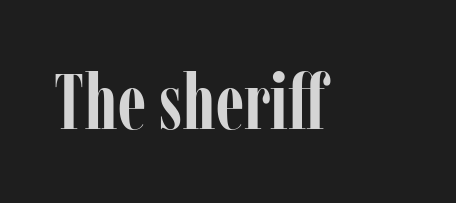
Words appear dense and cohesive because spacing is normal. The characters look thick and weighty, a clear bold. Type without underlining. This sample has the flowing, uneven cadence of proportional lettering. The designer went with a serif here, giving each stem small feet. A typesetter would mark this as roman, not italic.
